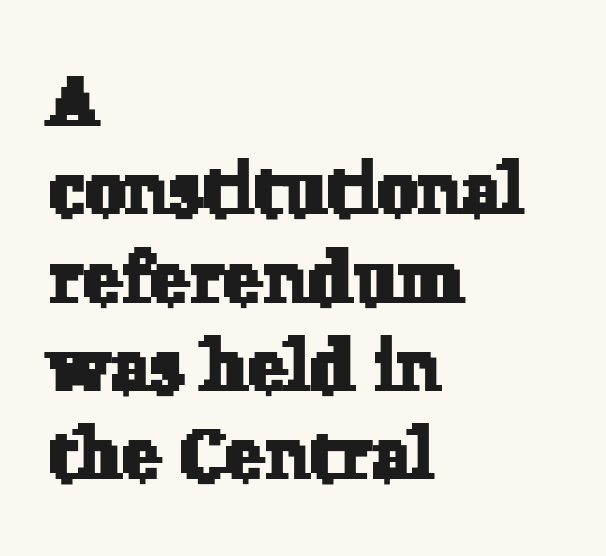
Q: Is the typeface a serif or a sans-serif typeface? A: Serif.
Q: Is the text underlined? A: No.
Q: How is the paragraph aligned? A: Left-aligned.
Q: Is the spacing between letters normal or unusually wide? A: Normal.
Q: Width (condensed, normal, or wide)? A: Normal.
Q: Stroke contrast? A: Low.
Q: x-height? A: Medium.
Q: Monospaced? A: No.
